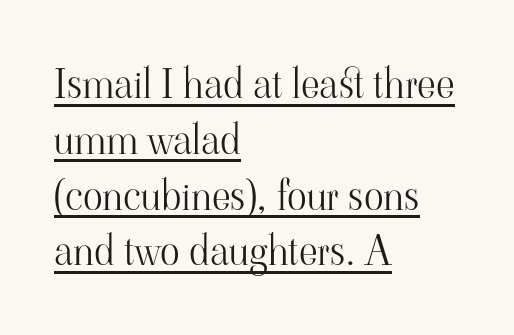
Q: Is the text bold? A: No.
Q: Is the text italic (slanted)? A: No, it is upright.
Q: Is the typeface a serif or a sans-serif typeface? A: Serif.
Q: Is the text underlined? A: Yes.
Q: How is the paragraph aligned? A: Left-aligned.
Q: Is the spacing between letters normal or unusually wide? A: Normal.
Q: Is the spacing between lines tight, normal or loose? A: Normal.
Q: Width (condensed, normal, or wide)? A: Normal.
Q: Stroke contrast? A: High.
Q: x-height? A: Small.
Q: Monospaced? A: No.
